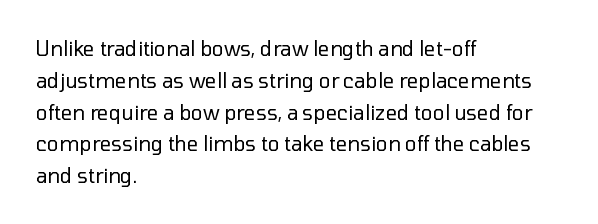
{"italic": "no", "bold": "no", "underline": "no", "align": "left", "line_spacing": "normal", "line_spacing_ratio": 1.59, "letter_spacing": "normal", "letter_spacing_em": 0.0, "glyph_px": 20}
